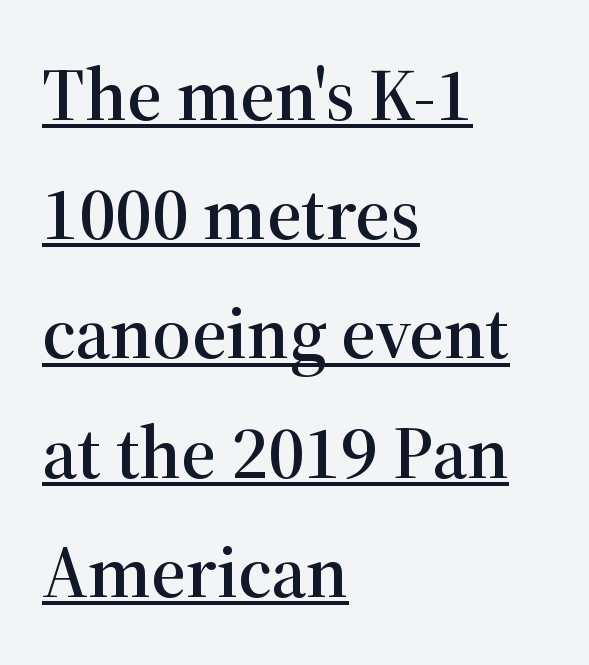
The image shows 75 px serif type, upright; set left-aligned, normal line spacing (1.59x), normal letter spacing, underlined; high stroke contrast and a medium x-height.
